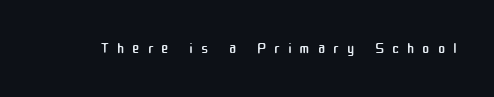
These lines have a slow, spaced-out rhythm from letter to letter. The passage shown is not underscored anywhere. A roman cut, with each character standing at attention. The face looks like a standard text weight, possibly lighter.
